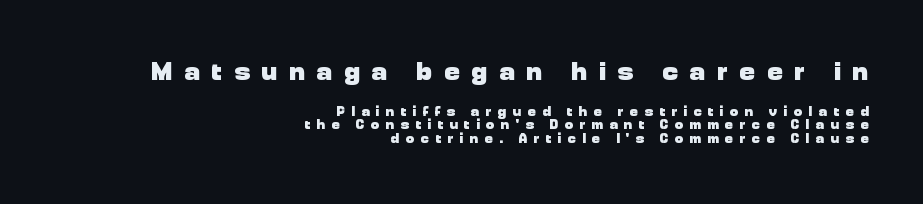
{"italic": "no", "bold": "yes", "underline": "no", "align": "right", "line_spacing": "tight", "line_spacing_ratio": 0.99, "letter_spacing": "wide", "letter_spacing_em": 0.46, "larger_block": "first", "size_ratio": 1.86, "glyph_px": 26}
